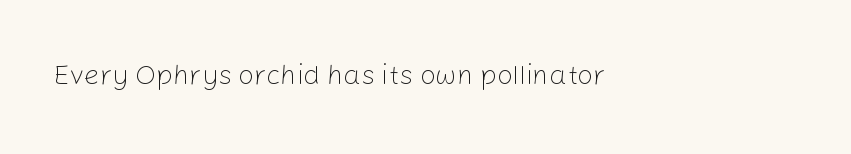
Nope, not italic — everything's standing straight. Stems here are at most as thick as an everyday book face. The font family rendered here belongs to the sans-serif group. Nobody drew a line under any word here.
